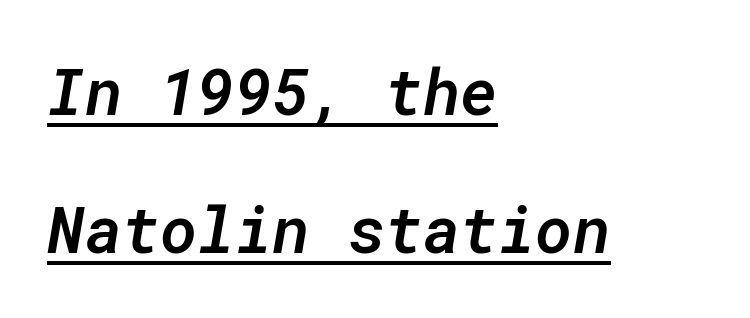
The image shows 64 px semibold type, italic (leaning right), monospaced; set left-aligned, loose line spacing (2.15x), normal letter spacing, underlined; low stroke contrast and a medium x-height.
